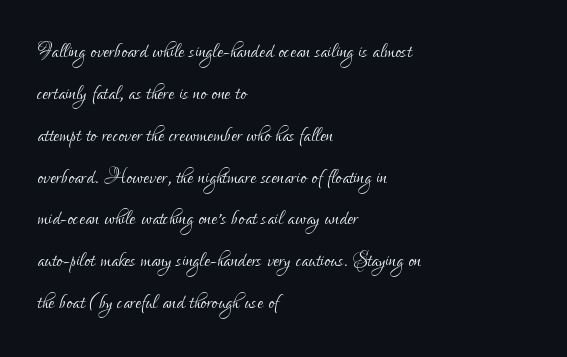
The image shows 27 px text type; set left-aligned, normal line spacing (1.55x), normal letter spacing, not underlined.
